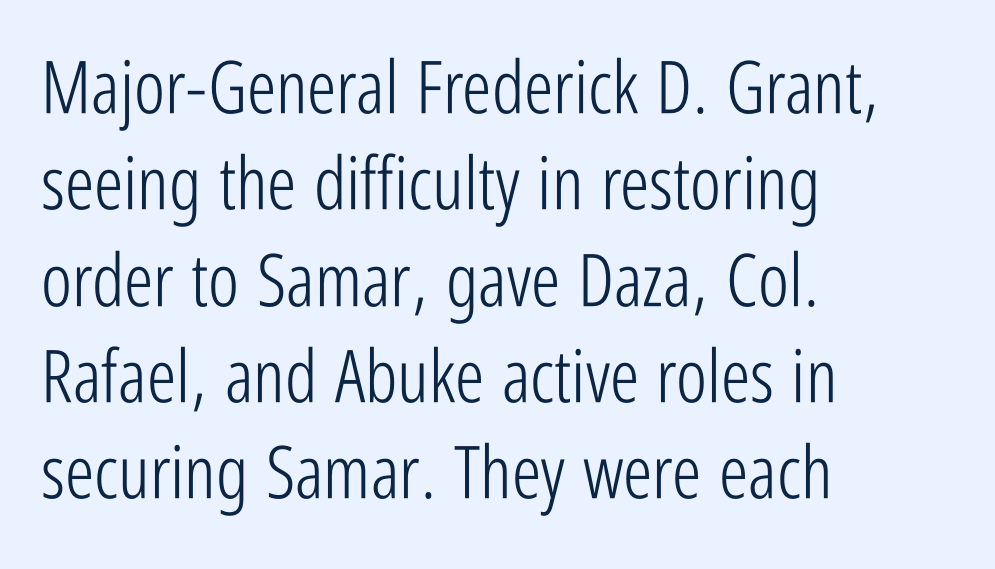
If you drew a ruler down the left edge, every line would touch it. I'd call this a sans setting — the letters go barefoot. Summary of vertical rhythm: regular, with standard interline spacing. Varying glyph widths throughout — classic text-font behaviour.
